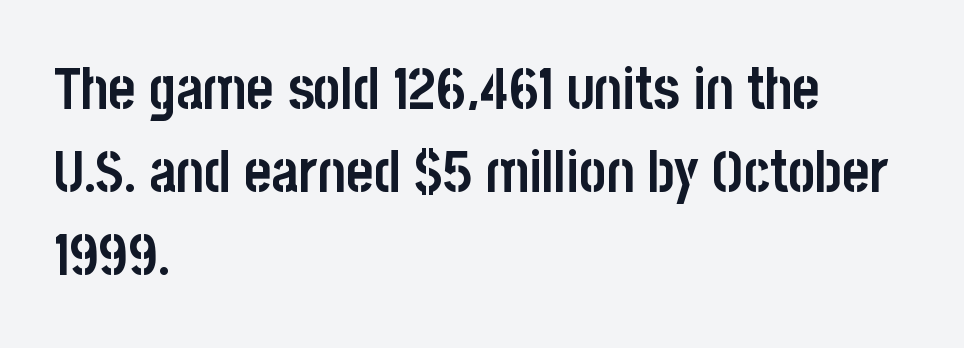
The image shows 58 px semibold, condensed sans-serif type, upright; set left-aligned, normal line spacing (1.43x), normal letter spacing, not underlined; low stroke contrast and a large x-height.
